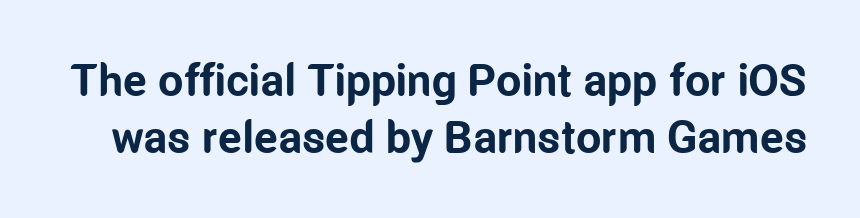
The image shows 45 px bold, condensed sans-serif type, upright; set normal line spacing (1.27x), normal letter spacing, not underlined; low stroke contrast and a medium x-height.
